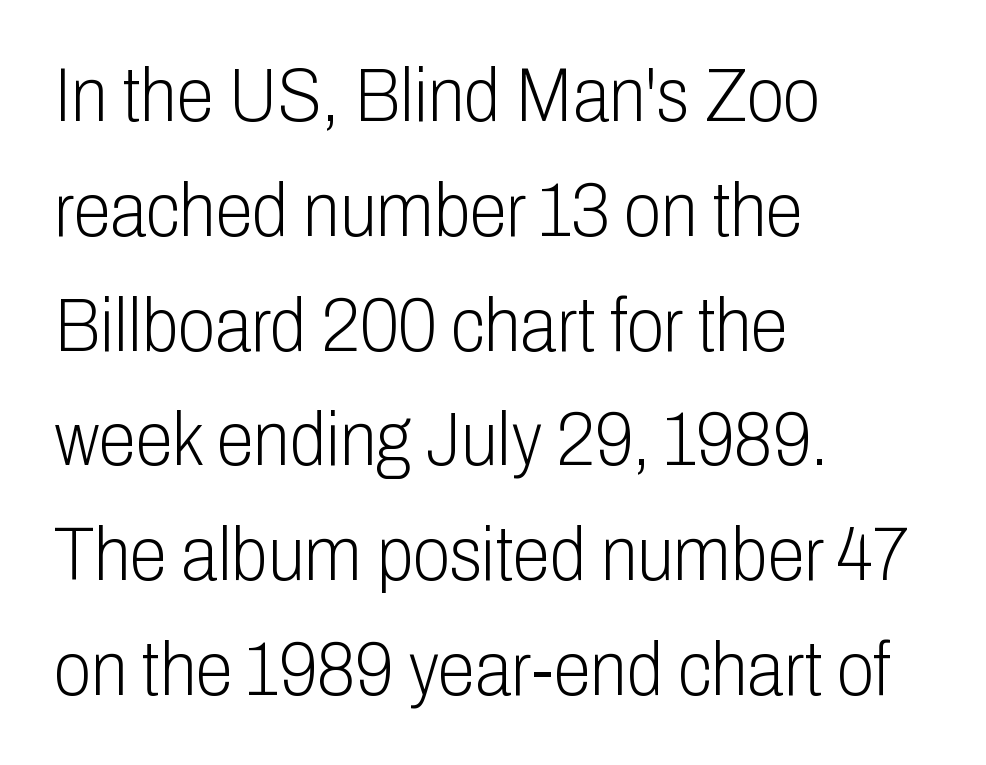
Stem width sits at or under what a default text font uses. Look at the tracking — it's just the regular setting, nothing added. Note the varied advance widths — an 'i' is clearly narrower than an 'm'. Quick note: interline space is typical. The space directly below the letters is spotless. The paragraph shown leans on its left margin.
